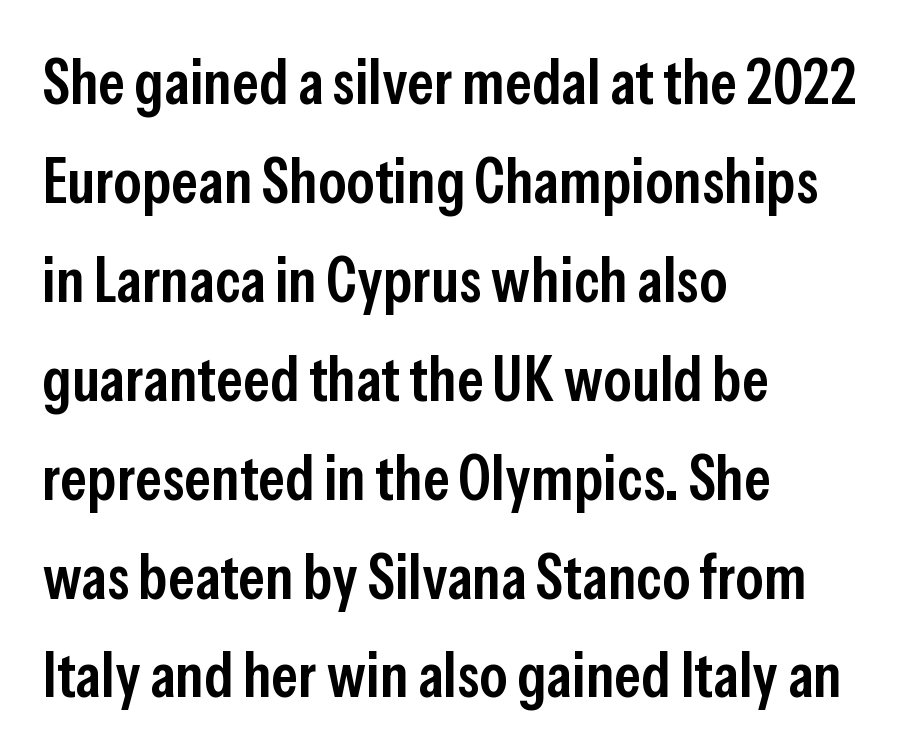
The image shows 63 px semibold, condensed sans-serif type, upright; set left-aligned, normal line spacing (1.57x), normal letter spacing, not underlined; low stroke contrast and a medium x-height.
